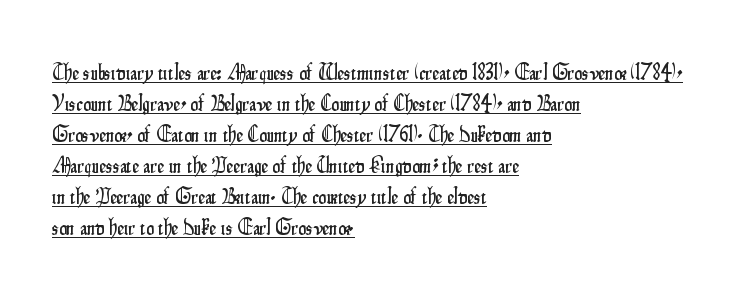
The image shows 22 px text type, upright; set left-aligned, normal line spacing (1.41x), normal letter spacing, underlined.
